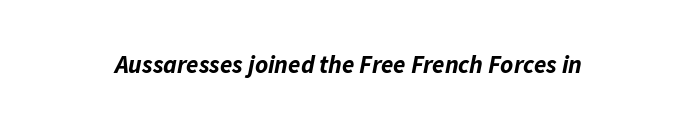
Q: Is the text bold? A: Yes.
Q: Is the text italic (slanted)? A: Yes, it leans right by about 11 degrees.
Q: Is the text underlined? A: No.
Q: Is the spacing between letters normal or unusually wide? A: Normal.
